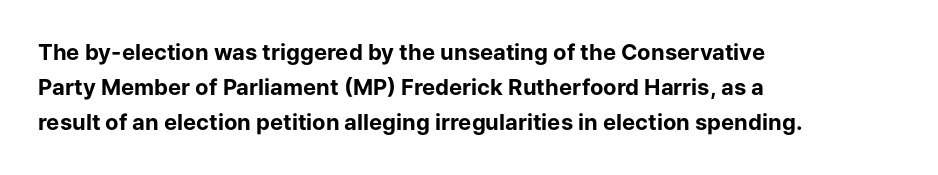
{"italic": "no", "bold": "yes", "underline": "no", "align": "left", "line_spacing": "normal", "line_spacing_ratio": 1.6, "letter_spacing": "normal", "letter_spacing_em": 0.0, "glyph_px": 22}
